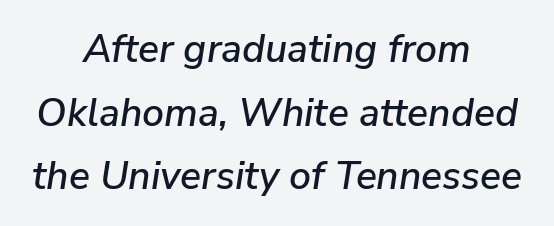
Casual observation: everything's sitting right in the middle. There's an unmistakable incline to the writing here. What's the leading like? Ordinary, nothing unusual. Here the glyphs are tracked normally, forming tight word shapes. The baseline area is clear.
